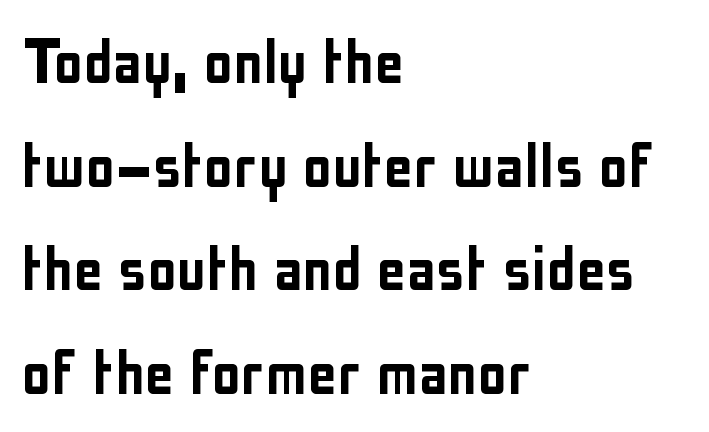
The image shows 74 px condensed sans-serif type, upright; set left-aligned, normal line spacing (1.4x), normal letter spacing, not underlined; low stroke contrast and a medium x-height.
